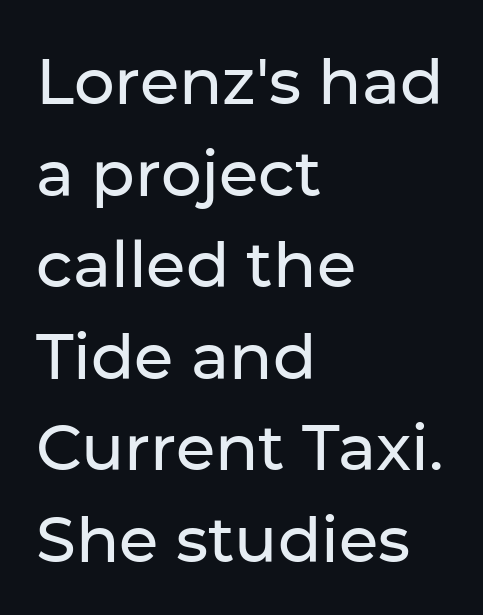
{"serif": "no", "italic": "no", "width": "normal", "stroke_contrast": "low", "x_height": "medium", "monospaced": "no", "underline": "no", "align": "left", "line_spacing": "normal", "line_spacing_ratio": 1.43, "letter_spacing": "normal", "letter_spacing_em": 0.0, "glyph_px": 64}
